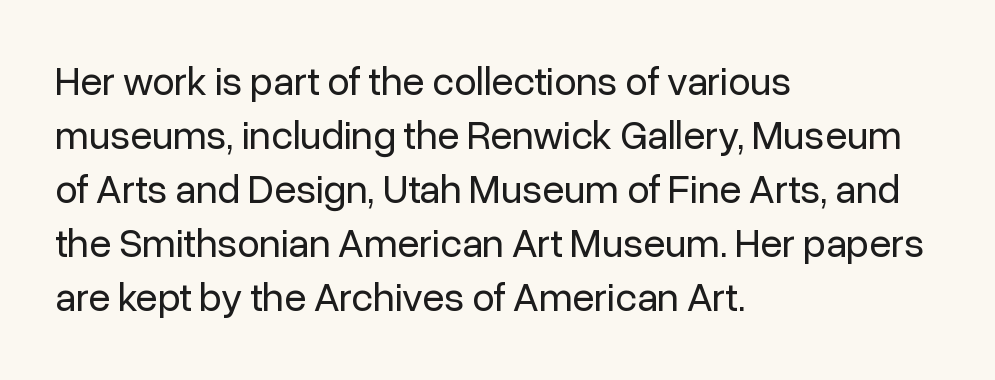
Each word holds together tightly as a unit, with standard inter-letter gaps. The rendering uses natural spacing where letterforms have individual widths. No chunkiness to these letters — they're not bold. This sample is left-justified, so line endings fall wherever the words run out.
